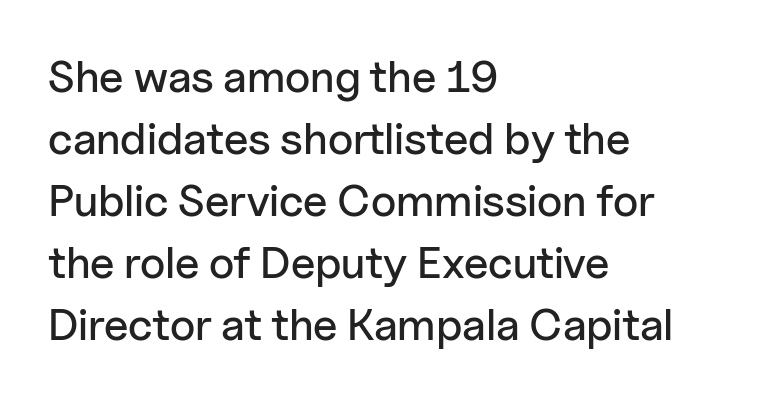
{"serif": "no", "italic": "no", "width": "normal", "stroke_contrast": "low", "x_height": "medium", "monospaced": "no", "underline": "no", "align": "left", "line_spacing": "normal", "line_spacing_ratio": 1.38, "letter_spacing": "normal", "letter_spacing_em": 0.0, "glyph_px": 45}
